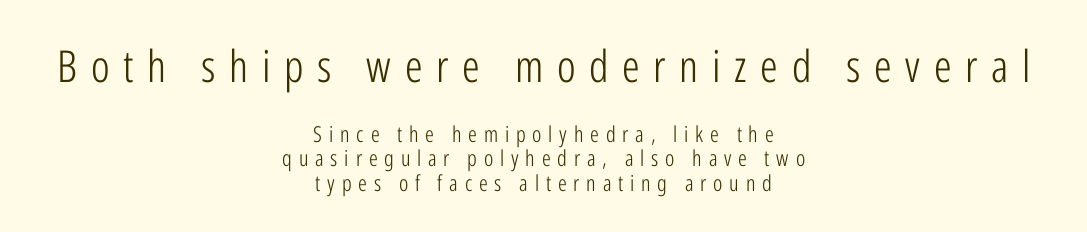
Q: Is the text bold? A: No.
Q: Is the text italic (slanted)? A: No, it is upright.
Q: Is the typeface a serif or a sans-serif typeface? A: Sans-serif.
Q: Is the text underlined? A: No.
Q: How is the paragraph aligned? A: Centered.
Q: Is the spacing between letters normal or unusually wide? A: Unusually wide.
Q: Is the spacing between lines tight, normal or loose? A: Tight.
Q: Which block of text is set in a larger size, the first (top) or the second (bottom)? A: The first (top) one.
Q: Width (condensed, normal, or wide)? A: Condensed.
Q: Stroke contrast? A: Low.
Q: x-height? A: Medium.
Q: Monospaced? A: No.
